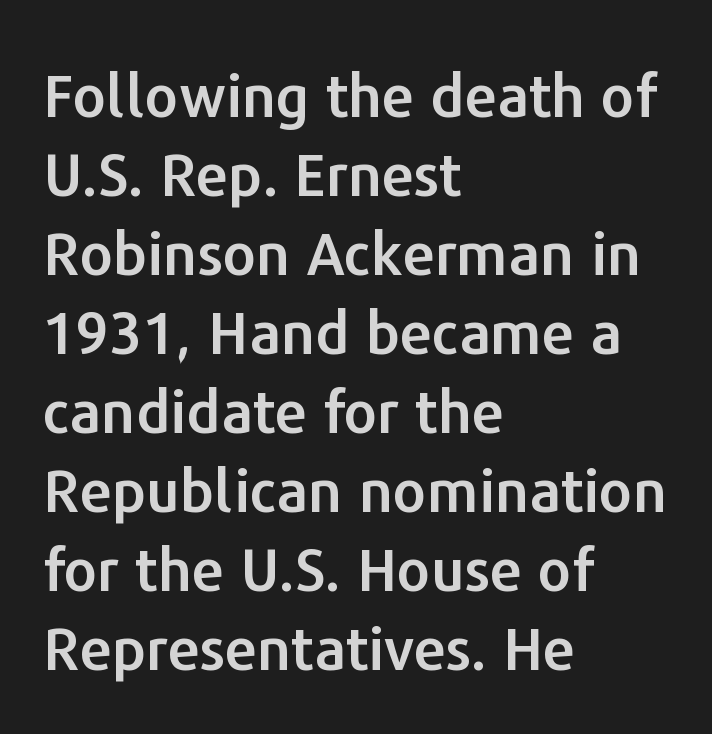
{"serif": "no", "italic": "no", "width": "normal", "stroke_contrast": "low", "x_height": "medium", "monospaced": "no", "underline": "no", "align": "left", "line_spacing": "normal", "line_spacing_ratio": 1.34, "letter_spacing": "normal", "letter_spacing_em": 0.0, "glyph_px": 59}
